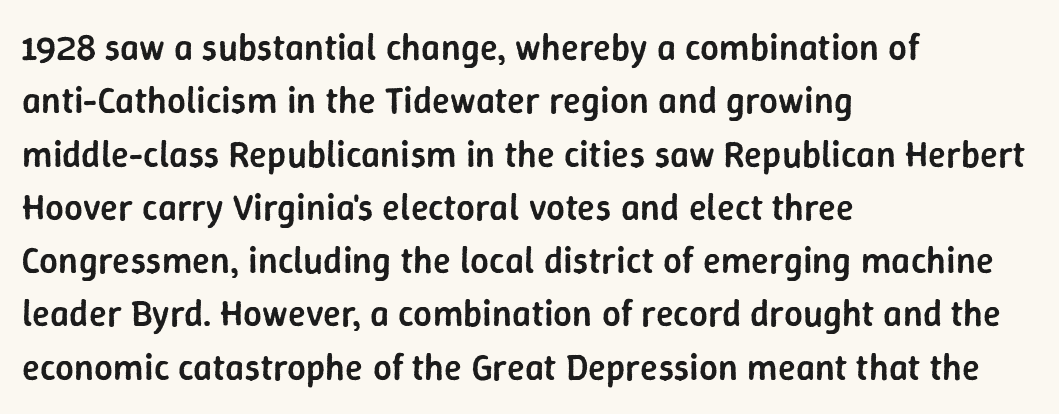
{"serif": "no", "italic": "no", "bold": "semi", "weight": "semibold", "width": "normal", "stroke_contrast": "low", "x_height": "medium", "monospaced": "no", "underline": "no", "align": "left", "line_spacing": "normal", "line_spacing_ratio": 1.44, "letter_spacing": "normal", "letter_spacing_em": 0.0, "glyph_px": 37}
